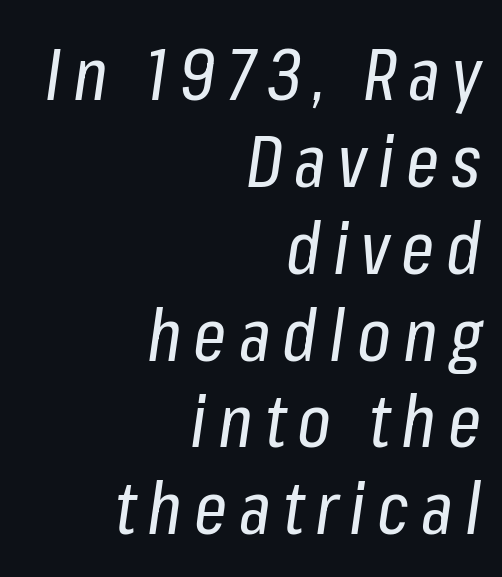
{"italic": "yes", "lean": "right", "slant_degrees": 8, "bold": "no", "weight": "regular", "width": "condensed", "stroke_contrast": "low", "x_height": "medium", "monospaced": "no", "underline": "no", "align": "right", "line_spacing_ratio": 1.19, "glyph_px": 73}
